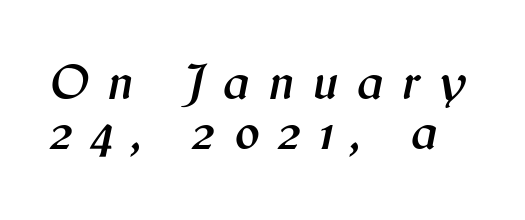
{"italic": "yes", "lean": "right", "slant_degrees": 12, "width": "normal", "stroke_contrast": "medium", "x_height": "medium", "monospaced": "no", "underline": "no", "line_spacing": "tight", "line_spacing_ratio": 0.98, "letter_spacing": "wide", "letter_spacing_em": 0.37, "glyph_px": 51}
